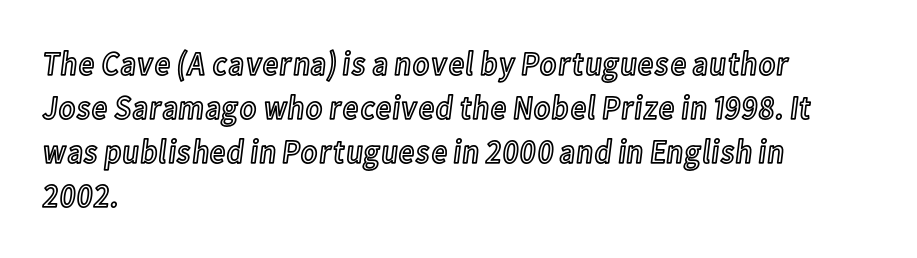
You could call the tracking neutral — neither tight nor loose. Here the designer chose a conventional face with non-uniform glyph widths. Bare-footed words on every line.
